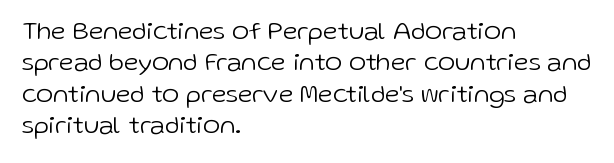
The image shows 26 px text type, upright; set left-aligned, line spacing 1.21x, normal letter spacing, not underlined.
